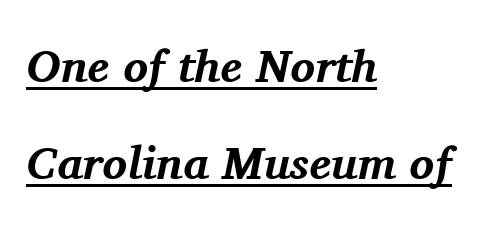
The image shows 46 px bold serif type, italic (leaning right); set left-aligned, loose line spacing (2.11x), normal letter spacing, underlined; medium stroke contrast and a medium x-height.
